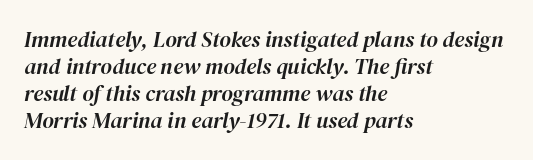
{"italic": "yes", "lean": "right", "slant_degrees": 12, "underline": "no", "align": "left", "line_spacing_ratio": 1.22, "letter_spacing": "normal", "letter_spacing_em": 0.0, "glyph_px": 22}
